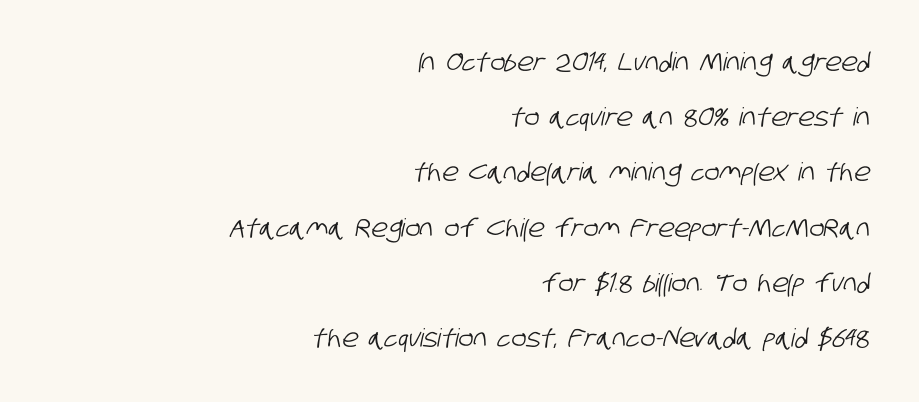
The image shows 25 px text type; set right-aligned, loose line spacing (2.21x), normal letter spacing, not underlined.
